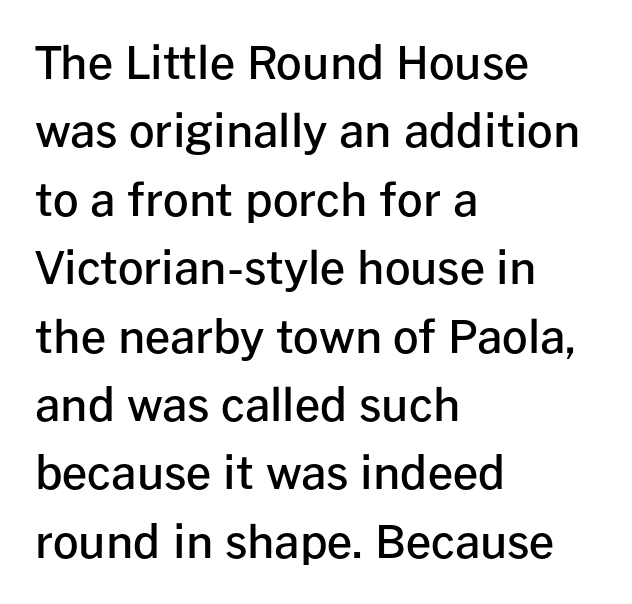
{"serif": "no", "italic": "no", "bold": "semi", "weight": "semibold", "width": "normal", "stroke_contrast": "low", "x_height": "medium", "monospaced": "no", "underline": "no", "align": "left", "line_spacing": "normal", "line_spacing_ratio": 1.52, "letter_spacing": "normal", "letter_spacing_em": 0.0, "glyph_px": 45}
